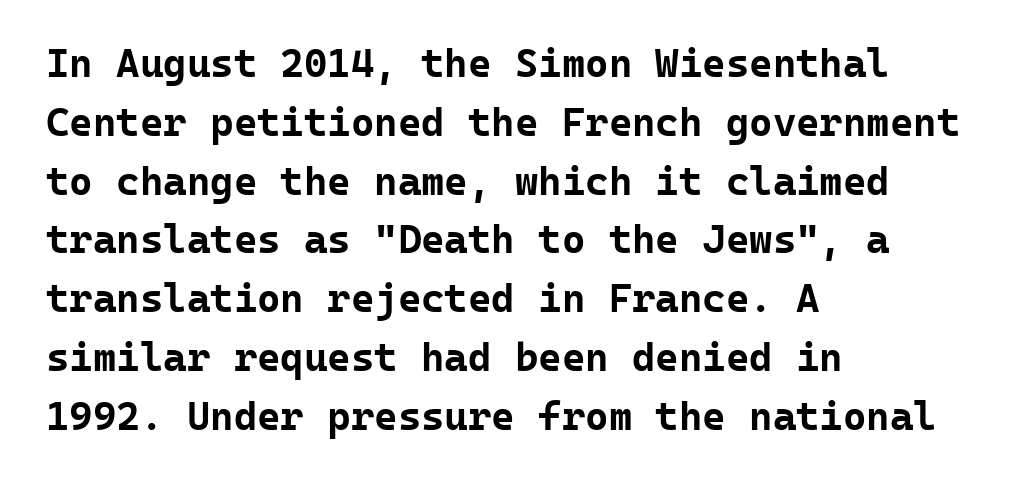
Evenly set lines give the paragraph a standard silhouette. Posture: upright roman. The typesetting leans heavy: a genuine bold. Honestly, the letter spacing is just normal — you wouldn't notice it. A typesetter would call this monospace, since all characters share one set width.
